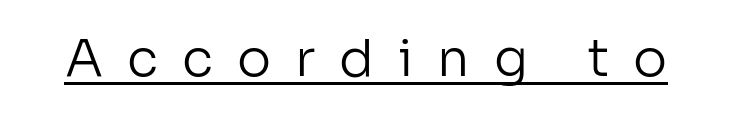
The image shows 51 px regular-weight sans-serif type, upright; set unusually wide letter spacing (+0.47 em), underlined; low stroke contrast and a medium x-height.
